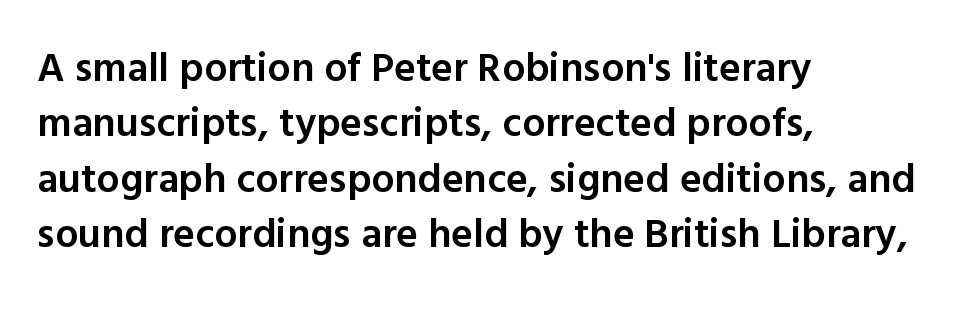
{"serif": "no", "italic": "no", "bold": "semi", "weight": "semibold", "width": "normal", "x_height": "medium", "monospaced": "no", "underline": "no", "align": "left", "line_spacing": "normal", "line_spacing_ratio": 1.35, "letter_spacing": "normal", "letter_spacing_em": 0.0, "glyph_px": 41}
